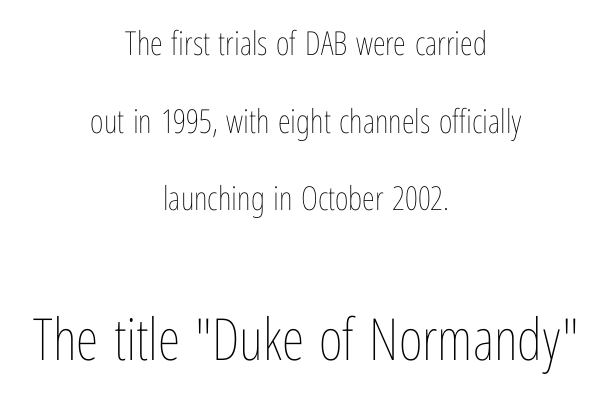
Q: Is the text bold? A: No.
Q: Is the text italic (slanted)? A: No, it is upright.
Q: Is the text underlined? A: No.
Q: How is the paragraph aligned? A: Centered.
Q: Is the spacing between letters normal or unusually wide? A: Normal.
Q: Is the spacing between lines tight, normal or loose? A: Loose.
Q: Which block of text is set in a larger size, the first (top) or the second (bottom)? A: The second (bottom) one.
Q: Width (condensed, normal, or wide)? A: Condensed.
Q: Stroke contrast? A: Low.
Q: x-height? A: Medium.
Q: Monospaced? A: No.
